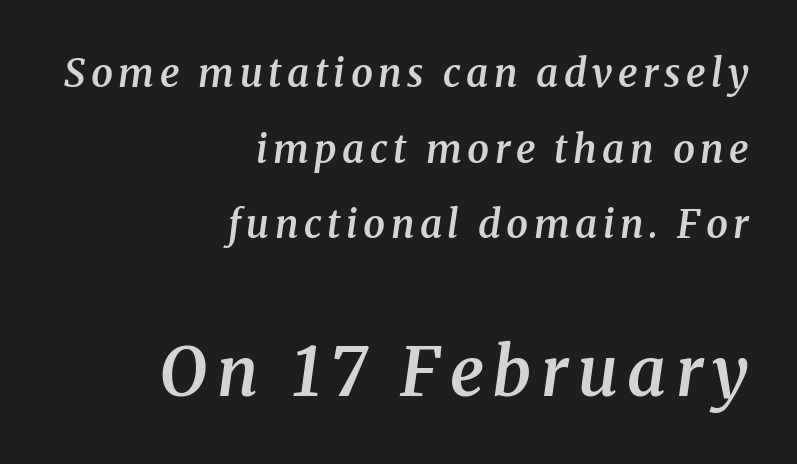
Q: Is the text bold? A: Semi-bold.
Q: Is the text italic (slanted)? A: Yes, it leans right by about 8 degrees.
Q: Is the typeface a serif or a sans-serif typeface? A: Serif.
Q: Is the text underlined? A: No.
Q: How is the paragraph aligned? A: Right-aligned.
Q: Is the spacing between lines tight, normal or loose? A: Loose.
Q: Which block of text is set in a larger size, the first (top) or the second (bottom)? A: The second (bottom) one.
Q: Width (condensed, normal, or wide)? A: Normal.
Q: Stroke contrast? A: Medium.
Q: x-height? A: Medium.
Q: Monospaced? A: No.
